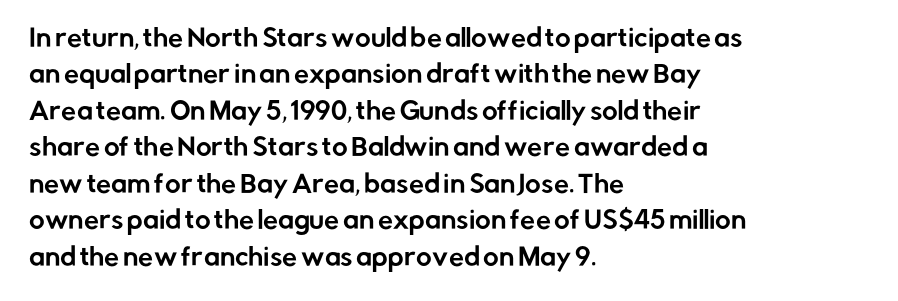
A normal amount of white space separates one row of letters from the next. Is there any slant? The stems are plumb. Nobody touched the tracking dial on this one. Quick note: underline off.
